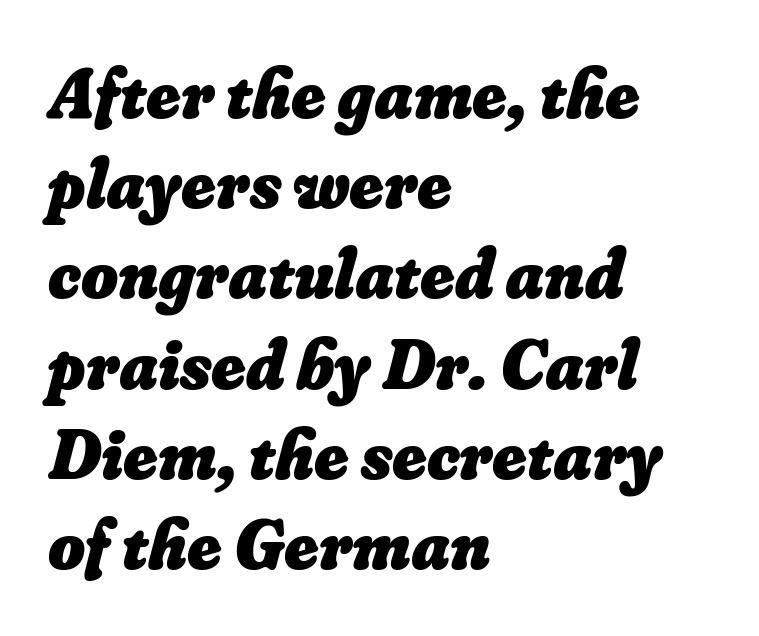
The image shows 71 px heavy type; set left-aligned, normal line spacing (1.27x), normal letter spacing, not underlined; low stroke contrast and a small x-height.
